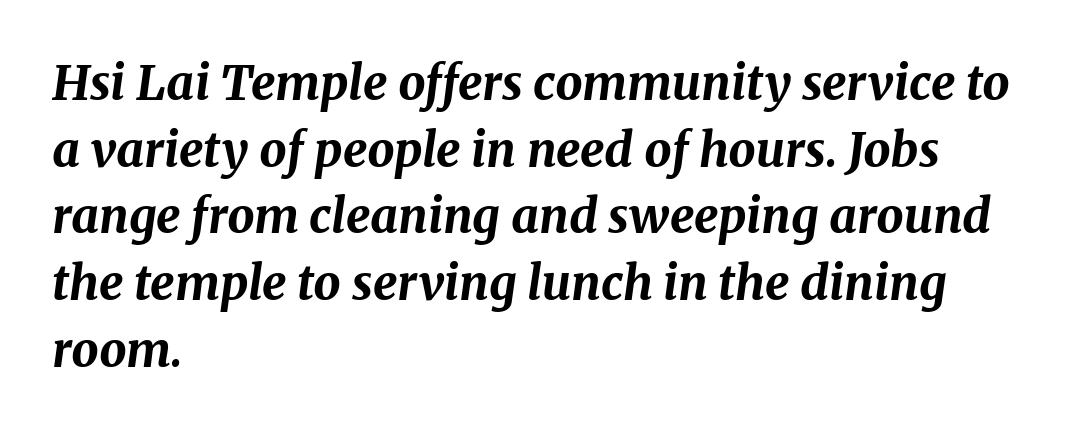
Q: Is the text bold? A: Yes.
Q: Is the text italic (slanted)? A: Yes, it leans right by about 8 degrees.
Q: Is the text underlined? A: No.
Q: How is the paragraph aligned? A: Left-aligned.
Q: Is the spacing between letters normal or unusually wide? A: Normal.
Q: Is the spacing between lines tight, normal or loose? A: Normal.
Q: Width (condensed, normal, or wide)? A: Normal.
Q: Stroke contrast? A: Medium.
Q: x-height? A: Medium.
Q: Monospaced? A: No.
